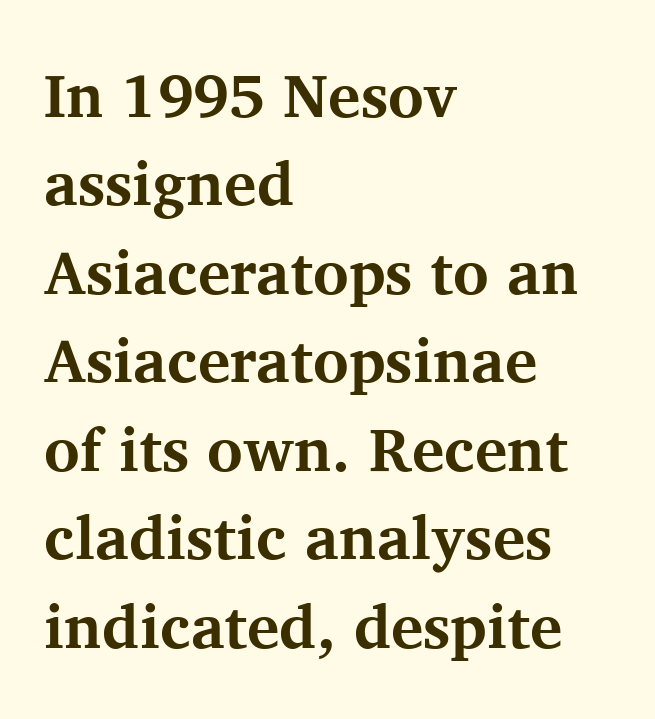
Q: Is the text bold? A: Yes.
Q: Is the text italic (slanted)? A: No, it is upright.
Q: Is the typeface a serif or a sans-serif typeface? A: Serif.
Q: Is the text underlined? A: No.
Q: How is the paragraph aligned? A: Left-aligned.
Q: Is the spacing between letters normal or unusually wide? A: Normal.
Q: Is the spacing between lines tight, normal or loose? A: Normal.
Q: Width (condensed, normal, or wide)? A: Normal.
Q: Stroke contrast? A: Medium.
Q: x-height? A: Medium.
Q: Monospaced? A: No.
